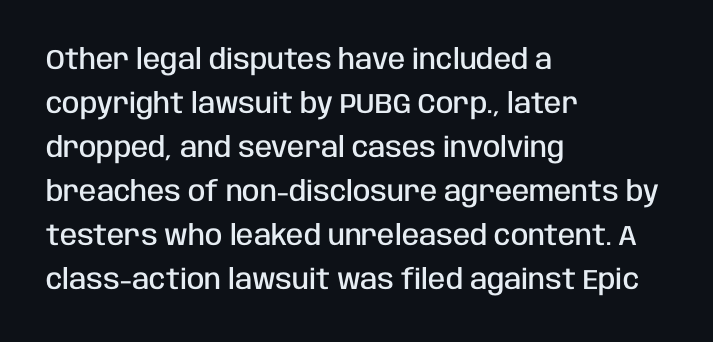
{"serif": "no", "italic": "no", "bold": "semi", "weight": "semibold", "width": "condensed", "stroke_contrast": "low", "x_height": "large", "monospaced": "no", "underline": "no", "align": "left", "line_spacing": "normal", "line_spacing_ratio": 1.57, "letter_spacing": "normal", "letter_spacing_em": 0.0, "glyph_px": 28}
